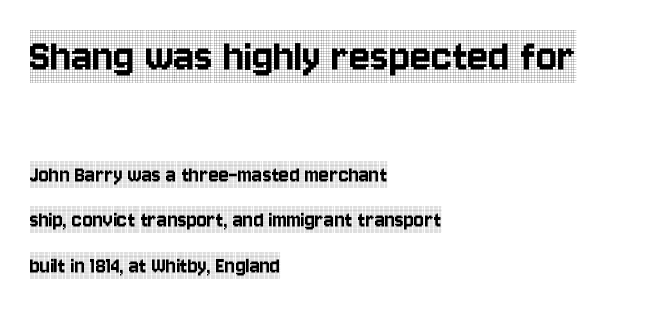
Compared with a centered layout, this one pins lines to the left instead. Words appear dense and cohesive because spacing is normal. Each row of text sits above clean, open space. Observe the serifs anchoring each vertical stroke in this sample. Unlike italic type, these characters show no tilt at all. These two chunks differ in scale, with the top chunk taking the larger measure.
